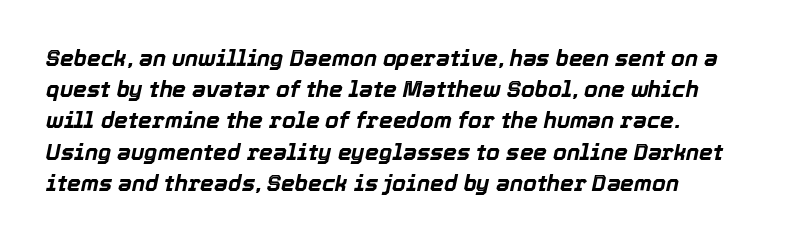
Q: Is the text bold? A: Yes.
Q: Is the text italic (slanted)? A: Yes, it leans right by about 12 degrees.
Q: Is the text underlined? A: No.
Q: Is the spacing between letters normal or unusually wide? A: Normal.
Q: Is the spacing between lines tight, normal or loose? A: Normal.
